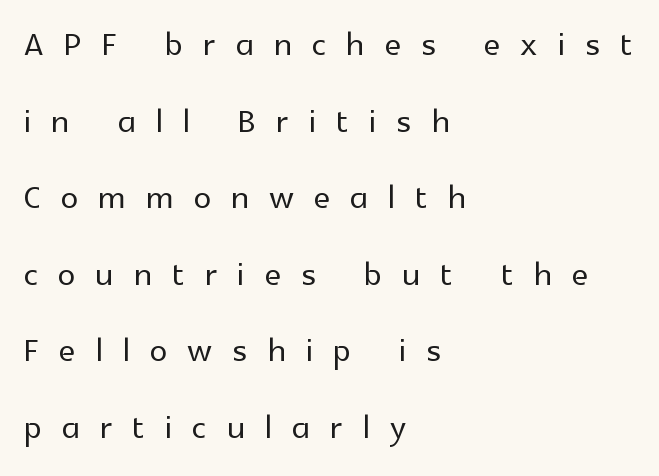
{"serif": "no", "italic": "no", "width": "normal", "x_height": "medium", "monospaced": "no", "underline": "no", "align": "left", "line_spacing_ratio": 1.74, "letter_spacing": "wide", "letter_spacing_em": 0.46, "glyph_px": 44}
